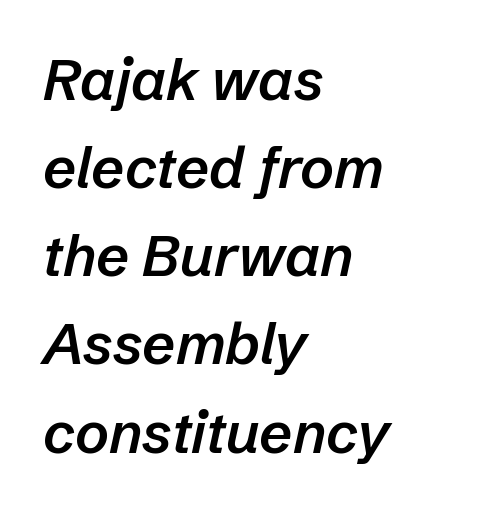
{"italic": "yes", "lean": "right", "slant_degrees": 12, "bold": "semi", "weight": "semibold", "width": "normal", "stroke_contrast": "low", "x_height": "medium", "monospaced": "no", "underline": "no", "align": "left", "line_spacing": "normal", "line_spacing_ratio": 1.52, "letter_spacing": "normal", "letter_spacing_em": 0.0, "glyph_px": 58}
